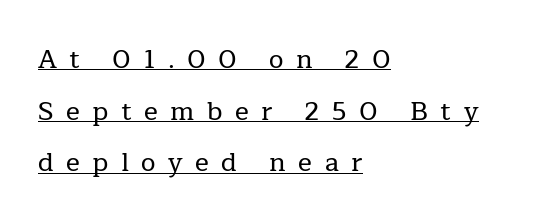
{"italic": "no", "underline": "yes", "align": "left", "line_spacing": "loose", "line_spacing_ratio": 1.99, "letter_spacing": "wide", "letter_spacing_em": 0.48, "glyph_px": 26}
